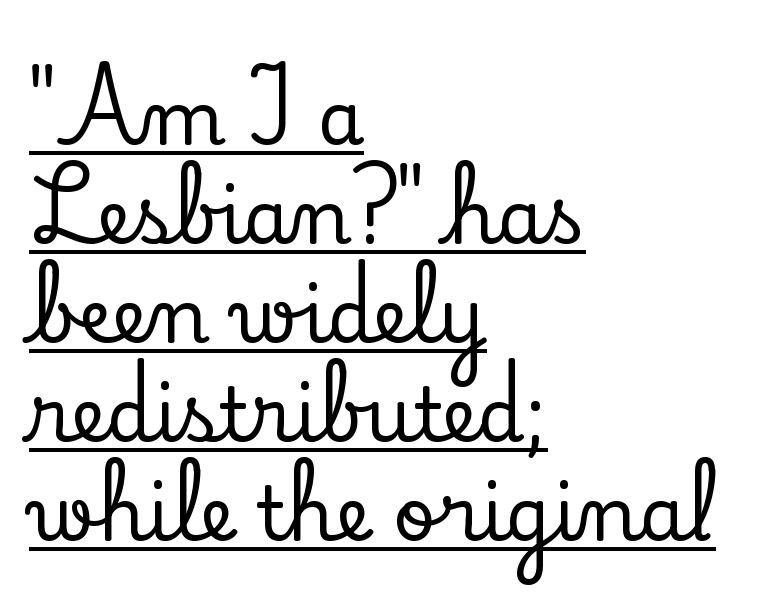
The image shows 75 px serif type, upright; set left-aligned, normal line spacing (1.32x), normal letter spacing, underlined; low stroke contrast and a small x-height.
